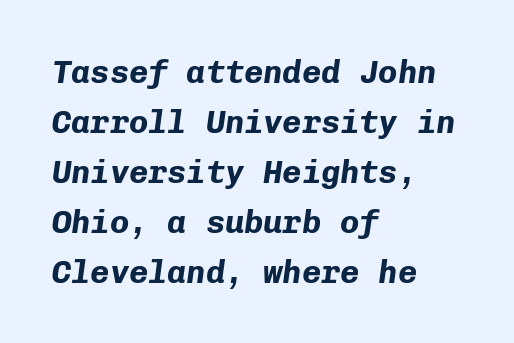
{"italic": "yes", "lean": "right", "slant_degrees": 8, "bold": "yes", "weight": "bold", "width": "normal", "stroke_contrast": "low", "x_height": "medium", "monospaced": "yes", "underline": "no", "align": "left", "line_spacing": "normal", "line_spacing_ratio": 1.56, "letter_spacing": "normal", "letter_spacing_em": 0.0, "glyph_px": 32}
